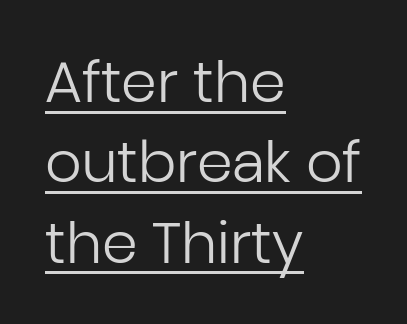
Weight: not bold — regular or lighter. Spacing verdict: proportional, widths tailored to each character. The lines in this sample share a left origin and differ only in where they stop. The font family rendered here belongs to the sans-serif group.
